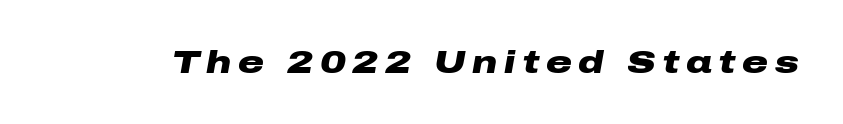
Between one letter and the next there's a generous, obvious gap. Lines of text with bare space underneath. Each letter keeps its own natural width here, so spacing adapts to shape. Observe the lean: these are italic letterforms. Bold? Absolutely — the strokes are thick and heavy.
